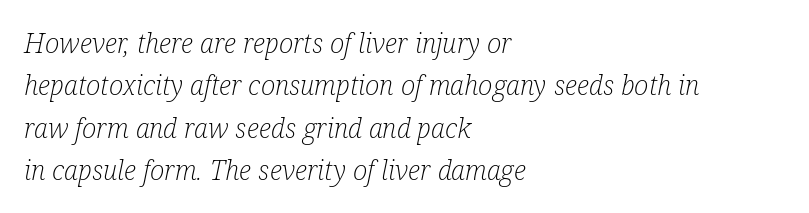
Q: Is the text bold? A: No.
Q: Is the text italic (slanted)? A: Yes, it leans right by about 12 degrees.
Q: Is the text underlined? A: No.
Q: How is the paragraph aligned? A: Left-aligned.
Q: Is the spacing between letters normal or unusually wide? A: Normal.
Q: Is the spacing between lines tight, normal or loose? A: Normal.
